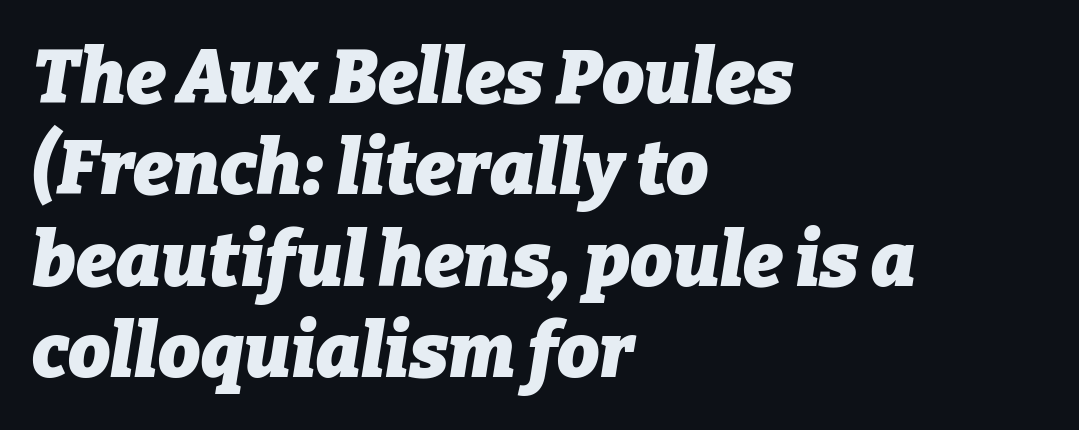
Q: Is the text bold? A: Yes.
Q: Is the text italic (slanted)? A: Yes, it leans right by about 9 degrees.
Q: Is the text underlined? A: No.
Q: How is the paragraph aligned? A: Left-aligned.
Q: Is the spacing between letters normal or unusually wide? A: Normal.
Q: Width (condensed, normal, or wide)? A: Normal.
Q: Stroke contrast? A: Low.
Q: x-height? A: Medium.
Q: Monospaced? A: No.
